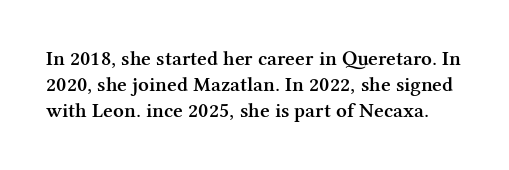
Q: Is the text bold? A: Semi-bold.
Q: Is the text italic (slanted)? A: No, it is upright.
Q: Is the text underlined? A: No.
Q: Is the spacing between letters normal or unusually wide? A: Normal.
